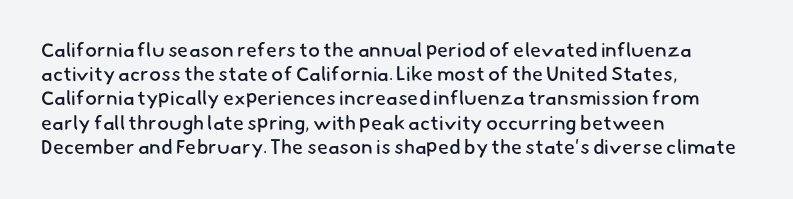
Q: Is the text bold? A: No.
Q: Is the text underlined? A: No.
Q: How is the paragraph aligned? A: Left-aligned.
Q: Is the spacing between letters normal or unusually wide? A: Normal.
